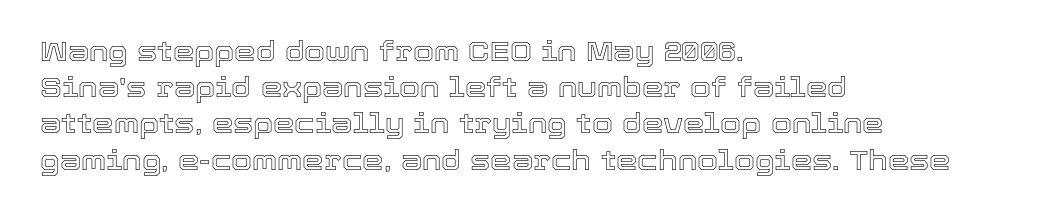
Q: Is the text italic (slanted)? A: No, it is upright.
Q: Is the text underlined? A: No.
Q: How is the paragraph aligned? A: Left-aligned.
Q: Is the spacing between letters normal or unusually wide? A: Normal.
Q: Is the spacing between lines tight, normal or loose? A: Normal.
